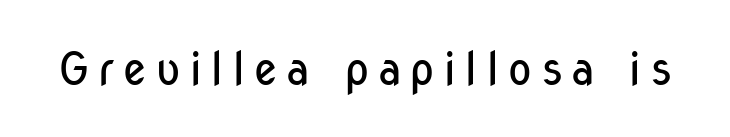
Q: Is the text bold? A: No.
Q: Is the text italic (slanted)? A: No, it is upright.
Q: Is the typeface a serif or a sans-serif typeface? A: Sans-serif.
Q: Is the text underlined? A: No.
Q: Width (condensed, normal, or wide)? A: Condensed.
Q: Stroke contrast? A: Low.
Q: x-height? A: Medium.
Q: Monospaced? A: No.
